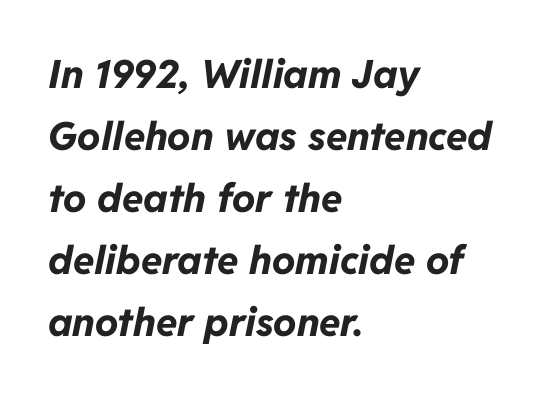
The characters look thick and weighty, a clear bold. The string is rendered with underlining switched off. Proportional: the letters do not fall into vertical columns. The text carries the slant typical of an italic or oblique font. Honestly, the letter spacing is just normal — you wouldn't notice it. Line starts are locked; line ends wander.
